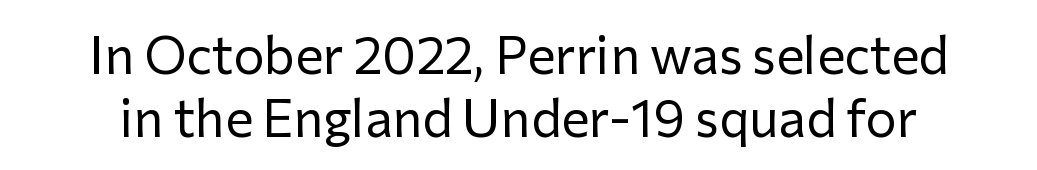
Q: Is the text bold? A: No.
Q: Is the text italic (slanted)? A: No, it is upright.
Q: Is the typeface a serif or a sans-serif typeface? A: Sans-serif.
Q: Is the text underlined? A: No.
Q: Is the spacing between letters normal or unusually wide? A: Normal.
Q: Width (condensed, normal, or wide)? A: Normal.
Q: Stroke contrast? A: Low.
Q: x-height? A: Medium.
Q: Monospaced? A: No.
